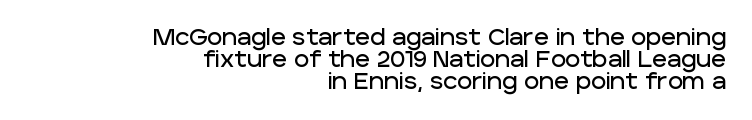
The gaps between neighbouring characters are ordinary and unremarkable. These lines huddle together more closely than default settings would place them. The letters stand straight up with perfectly vertical stems. These lines are set flush right with a ragged left edge.
